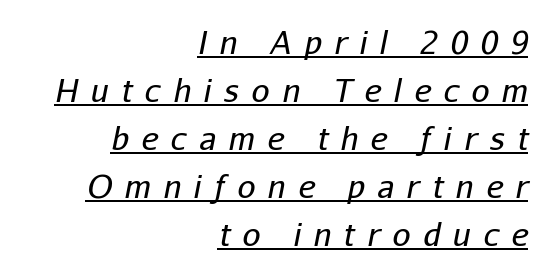
{"italic": "yes", "lean": "right", "slant_degrees": 11, "bold": "no", "weight": "regular", "width": "normal", "stroke_contrast": "low", "x_height": "medium", "monospaced": "no", "underline": "yes", "align": "right", "line_spacing": "normal", "line_spacing_ratio": 1.5, "letter_spacing": "wide", "letter_spacing_em": 0.39, "glyph_px": 32}
